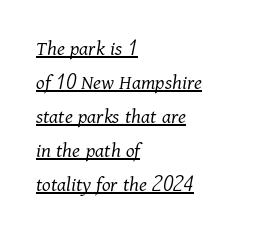
{"italic": "yes", "lean": "right", "slant_degrees": 11, "bold": "no", "underline": "yes", "align": "left", "line_spacing": "normal", "line_spacing_ratio": 1.55, "letter_spacing": "normal", "letter_spacing_em": 0.0, "glyph_px": 22}
